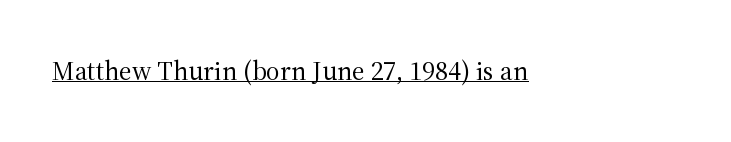
Q: Is the text bold? A: No.
Q: Is the text italic (slanted)? A: No, it is upright.
Q: Is the text underlined? A: Yes.
Q: Is the spacing between letters normal or unusually wide? A: Normal.
